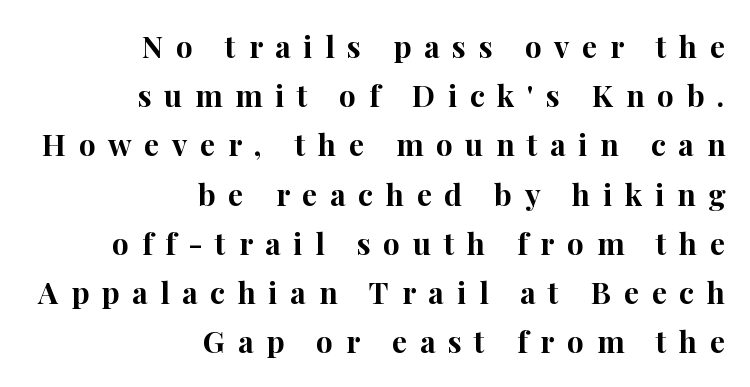
The characters display serif detailing at their extremities. The zone under the glyphs is completely vacant. The ragged edge is on the left, which tells us the setting is flush right. Honestly, the row spacing looks completely unremarkable. The letters advance in unequal steps, a hallmark of proportional type. Chunky letters — that's bold for sure.
